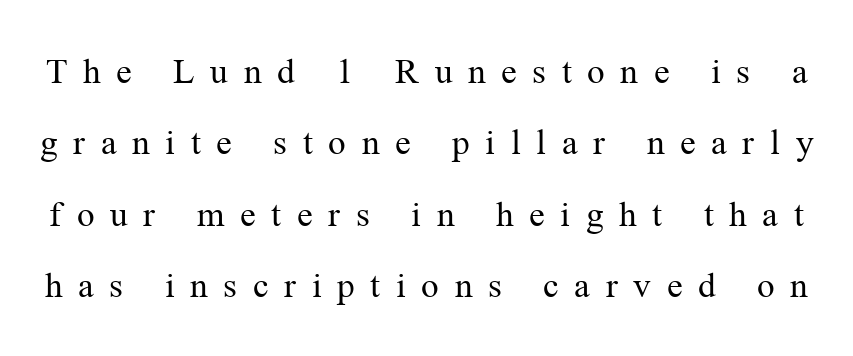
{"serif": "yes", "italic": "no", "bold": "no", "weight": "regular", "width": "normal", "stroke_contrast": "medium", "x_height": "medium", "monospaced": "no", "underline": "no", "line_spacing_ratio": 1.83, "letter_spacing": "wide", "letter_spacing_em": 0.4, "glyph_px": 39}
